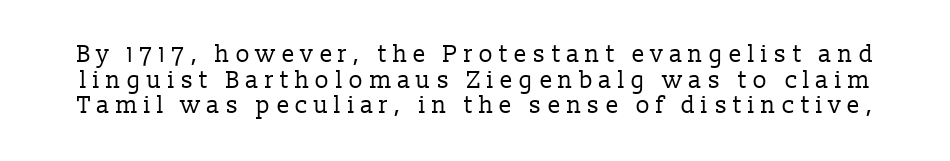
The image shows 24 px text type, upright; set tight line spacing (1.07x), unusually wide letter spacing (+0.24 em), not underlined.
